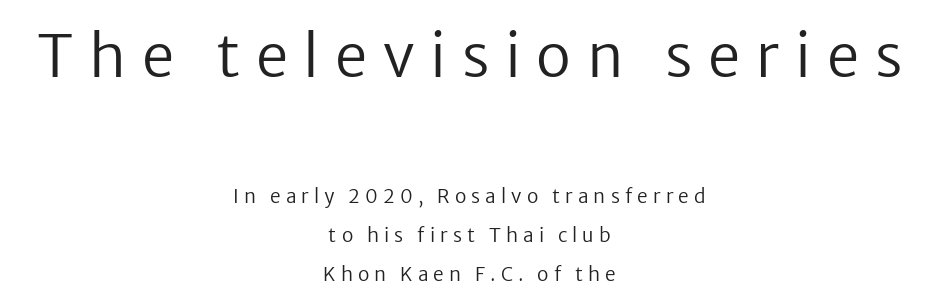
Q: Is the text bold? A: No.
Q: Is the text italic (slanted)? A: No, it is upright.
Q: Is the typeface a serif or a sans-serif typeface? A: Sans-serif.
Q: Is the text underlined? A: No.
Q: How is the paragraph aligned? A: Centered.
Q: Is the spacing between letters normal or unusually wide? A: Unusually wide.
Q: Is the spacing between lines tight, normal or loose? A: Loose.
Q: Which block of text is set in a larger size, the first (top) or the second (bottom)? A: The first (top) one.
Q: Width (condensed, normal, or wide)? A: Normal.
Q: Stroke contrast? A: Low.
Q: x-height? A: Medium.
Q: Monospaced? A: No.
